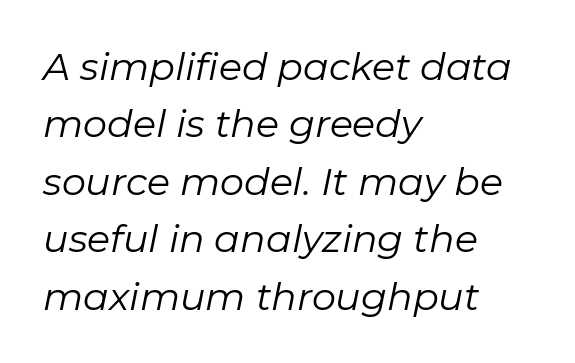
{"italic": "yes", "lean": "right", "slant_degrees": 11, "bold": "no", "weight": "regular", "width": "normal", "stroke_contrast": "low", "x_height": "medium", "monospaced": "no", "underline": "no", "align": "left", "line_spacing": "normal", "line_spacing_ratio": 1.51, "letter_spacing": "normal", "letter_spacing_em": 0.0, "glyph_px": 38}
